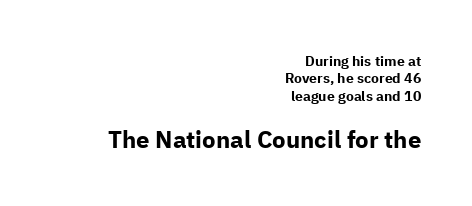
Q: Is the text bold? A: Yes.
Q: Is the text italic (slanted)? A: No, it is upright.
Q: Is the text underlined? A: No.
Q: How is the paragraph aligned? A: Right-aligned.
Q: Is the spacing between letters normal or unusually wide? A: Normal.
Q: Is the spacing between lines tight, normal or loose? A: Normal.
Q: Which block of text is set in a larger size, the first (top) or the second (bottom)? A: The second (bottom) one.
